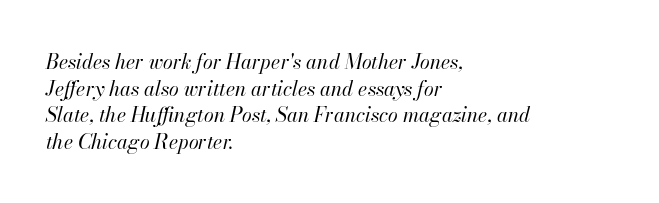
Q: Is the text bold? A: No.
Q: Is the text italic (slanted)? A: Yes, it leans right by about 13 degrees.
Q: Is the text underlined? A: No.
Q: How is the paragraph aligned? A: Left-aligned.
Q: Is the spacing between letters normal or unusually wide? A: Normal.
Q: Is the spacing between lines tight, normal or loose? A: Normal.
